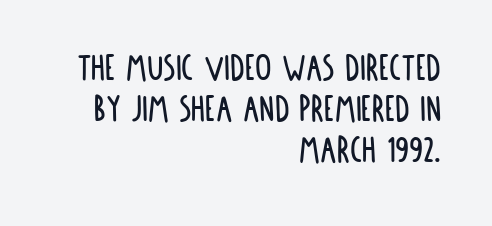
{"serif": "no", "italic": "no", "width": "condensed", "stroke_contrast": "low", "x_height": "large", "monospaced": "no", "underline": "no", "align": "right", "line_spacing": "tight", "line_spacing_ratio": 1.0, "letter_spacing": "normal", "letter_spacing_em": 0.0, "glyph_px": 41}
